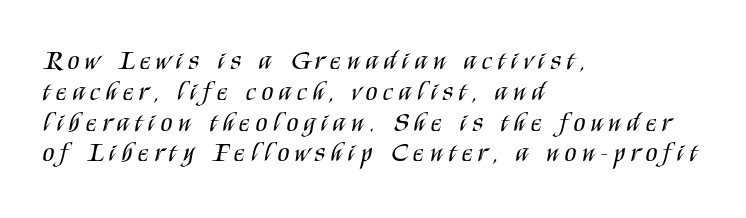
{"bold": "no", "underline": "no", "align": "left", "line_spacing": "tight", "line_spacing_ratio": 1.14, "letter_spacing": "wide", "letter_spacing_em": 0.22, "glyph_px": 27}
